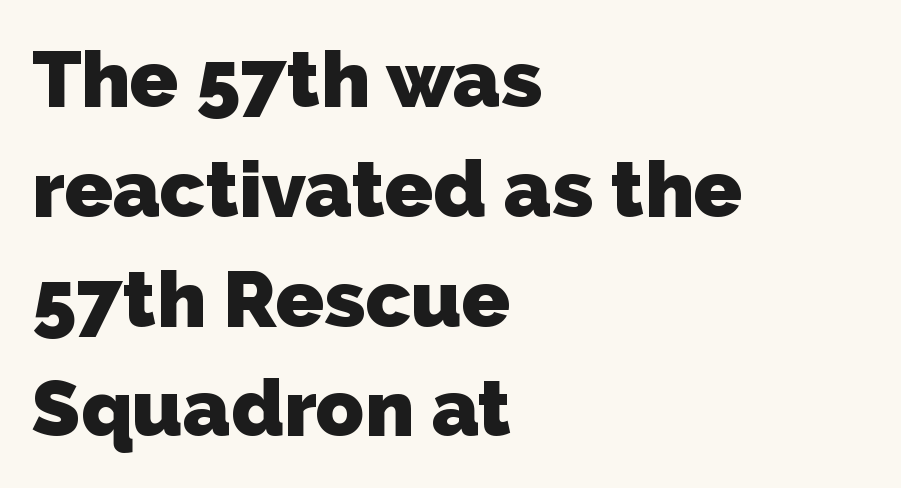
The image shows 79 px heavy sans-serif type; set left-aligned, normal line spacing (1.39x), normal letter spacing, not underlined; low stroke contrast and a medium x-height.
